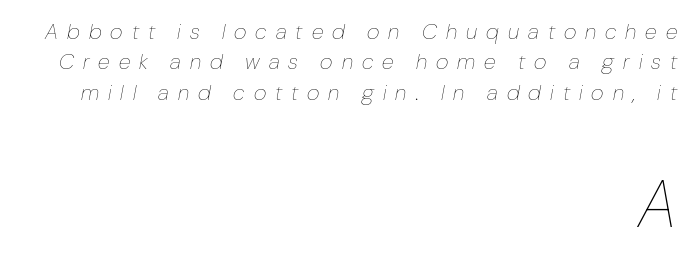
The image shows 66 px thin, condensed type, italic (leaning right); set right-aligned, normal line spacing (1.38x), unusually wide letter spacing (+0.41 em), not underlined; the second (bottom) block is 3.0x larger; low stroke contrast and a medium x-height.
